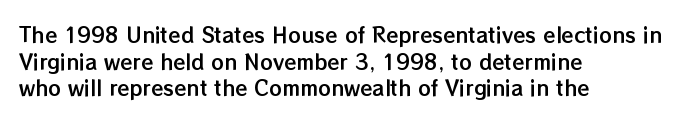
Which margin do the lines hug? The left one — the right edge is uneven. Do the letters lean? They stand straight. Students, note that the glyphs here touch the page at normal intervals. The block of text has a typical density, with ordinary space between rows. Unmarked baselines from the first word to the last.
